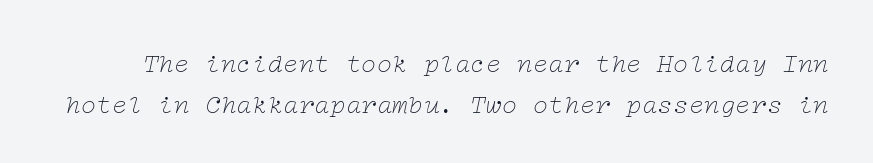
Q: Is the text bold? A: No.
Q: Is the text italic (slanted)? A: Yes, it leans right by about 12 degrees.
Q: Is the text underlined? A: No.
Q: Is the spacing between letters normal or unusually wide? A: Normal.
Q: Is the spacing between lines tight, normal or loose? A: Normal.
